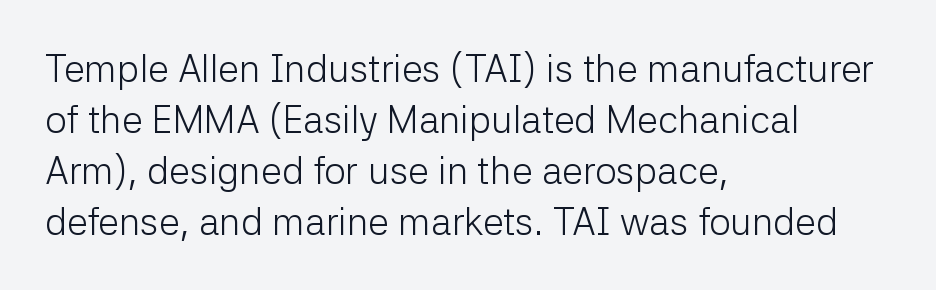
Q: Is the text bold? A: No.
Q: Is the text italic (slanted)? A: No, it is upright.
Q: Is the typeface a serif or a sans-serif typeface? A: Sans-serif.
Q: Is the text underlined? A: No.
Q: How is the paragraph aligned? A: Left-aligned.
Q: Is the spacing between letters normal or unusually wide? A: Normal.
Q: Is the spacing between lines tight, normal or loose? A: Normal.
Q: Width (condensed, normal, or wide)? A: Normal.
Q: Stroke contrast? A: Low.
Q: x-height? A: Medium.
Q: Monospaced? A: No.
